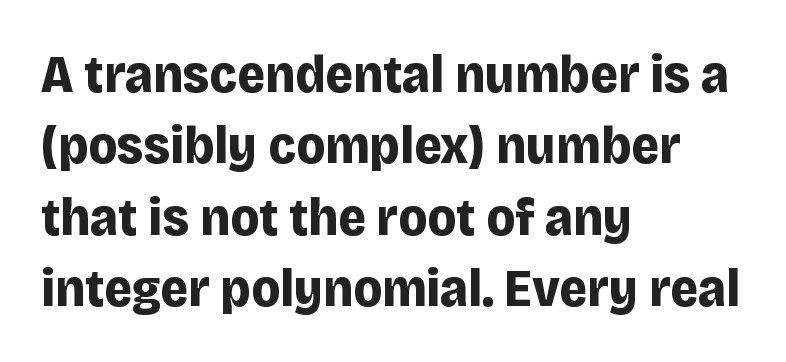
{"serif": "no", "italic": "no", "bold": "yes", "weight": "bold", "width": "normal", "stroke_contrast": "low", "x_height": "large", "monospaced": "no", "underline": "no", "align": "left", "line_spacing": "normal", "line_spacing_ratio": 1.32, "letter_spacing": "normal", "letter_spacing_em": 0.0, "glyph_px": 54}
